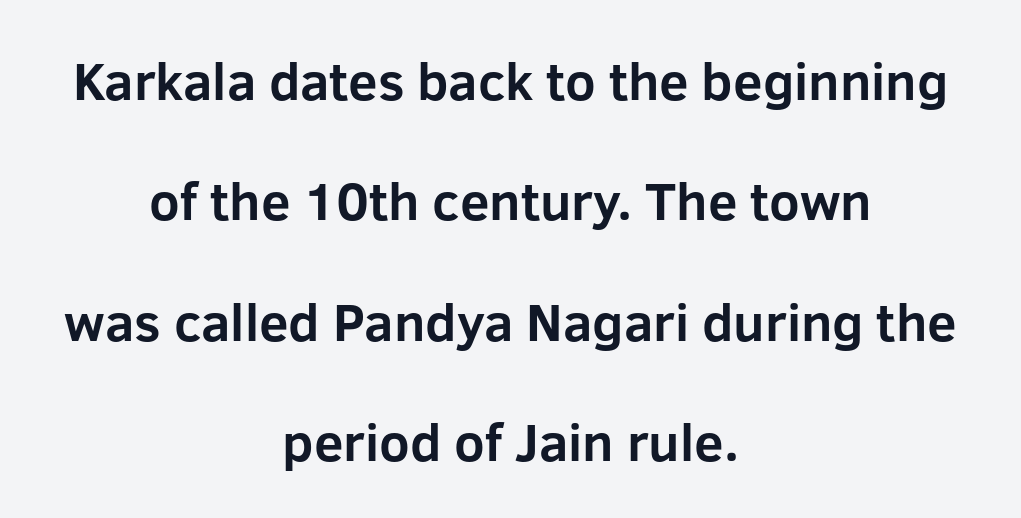
{"serif": "no", "italic": "no", "bold": "yes", "weight": "bold", "width": "normal", "stroke_contrast": "low", "x_height": "medium", "monospaced": "no", "underline": "no", "align": "center", "line_spacing": "loose", "line_spacing_ratio": 2.27, "letter_spacing": "normal", "letter_spacing_em": 0.0, "glyph_px": 53}
